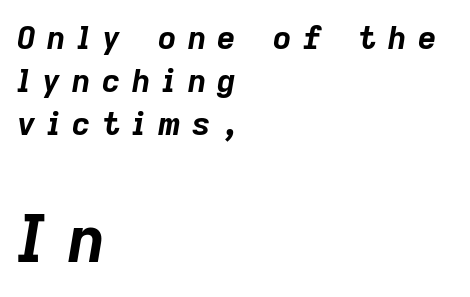
Stroke thickness is high; the sample reads as a true bold. A typesetter would call this leading conventional body-copy spacing. Compare the two chunks: the lower has the greater cap height. Layout note: lines flush left. Proportional: the letters do not fall into vertical columns.
